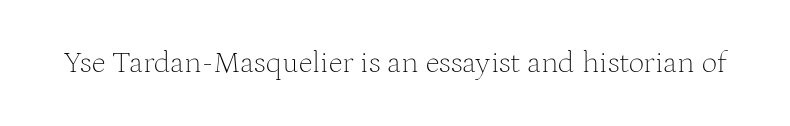
The image shows 31 px thin serif type, upright; set normal letter spacing, not underlined; medium stroke contrast and a medium x-height.
